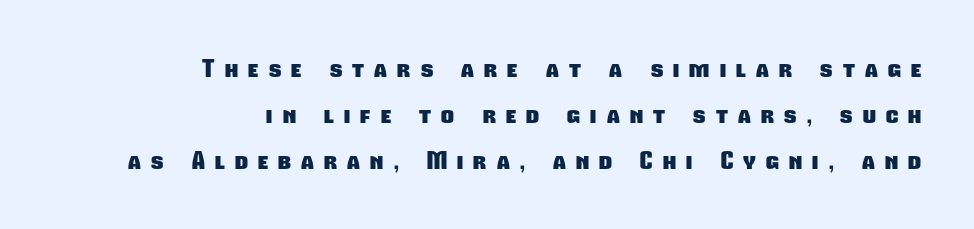
The tracking jumps out immediately: characters are airy and widely separated. Clear beneath every line of the passage. Plenty of ink on the page — the face is bold. The setting favours the right margin, as signatures and pull-quotes sometimes do.
